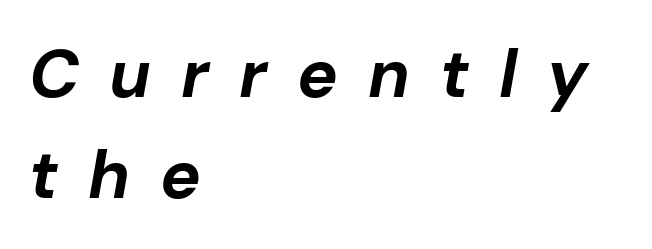
Inter-character spacing is expanded well beyond the font's built-in metrics. The passage shown is typed in a proportional face where columns would drift. What's the leading like? Ordinary, nothing unusual. This is oblique type, the kind used for emphasis or titles. The typesetting leans heavy: a genuine bold. The area under the type is left untouched.
